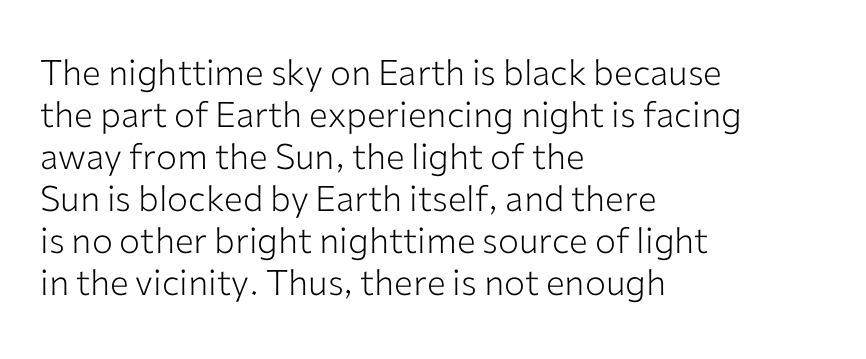
{"serif": "no", "italic": "no", "bold": "no", "weight": "light", "width": "normal", "stroke_contrast": "low", "x_height": "medium", "monospaced": "no", "underline": "no", "align": "left", "line_spacing_ratio": 1.2, "letter_spacing": "normal", "letter_spacing_em": 0.0, "glyph_px": 35}
